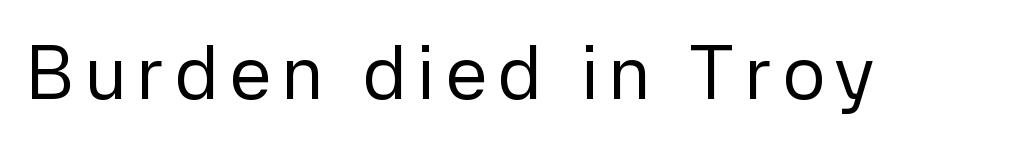
{"serif": "no", "italic": "no", "bold": "no", "weight": "regular", "width": "normal", "stroke_contrast": "low", "x_height": "medium", "monospaced": "no", "underline": "no", "glyph_px": 76}
